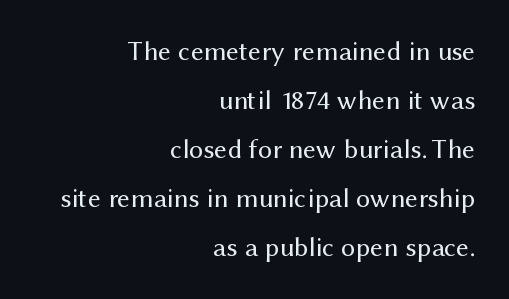
The image shows 28 px regular-weight sans-serif type, upright; set right-aligned, line spacing 1.75x, normal letter spacing, not underlined; medium stroke contrast and a medium x-height.
